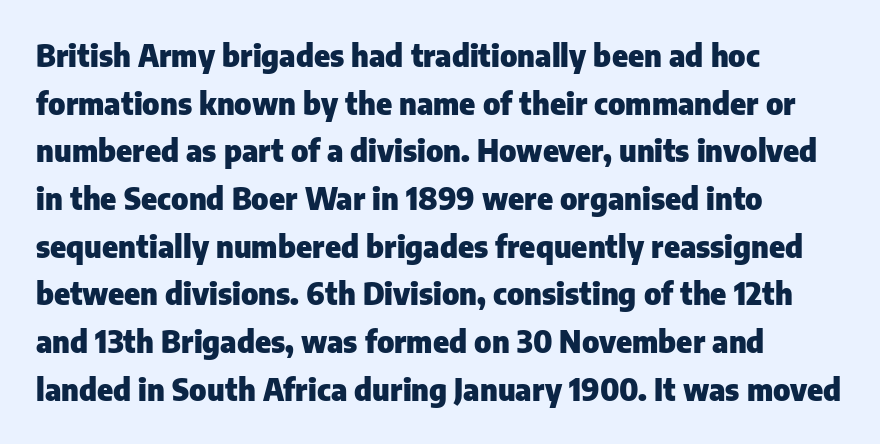
{"serif": "no", "italic": "no", "bold": "yes", "weight": "heavy", "width": "normal", "stroke_contrast": "low", "x_height": "medium", "monospaced": "no", "underline": "no", "align": "left", "line_spacing": "normal", "line_spacing_ratio": 1.59, "letter_spacing": "normal", "letter_spacing_em": 0.0, "glyph_px": 30}
